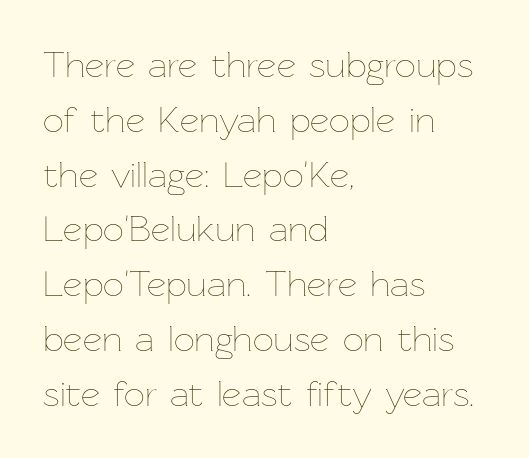
The image shows 37 px thin type, upright; set left-aligned, normal line spacing (1.48x), normal letter spacing, not underlined; low stroke contrast and a medium x-height.
